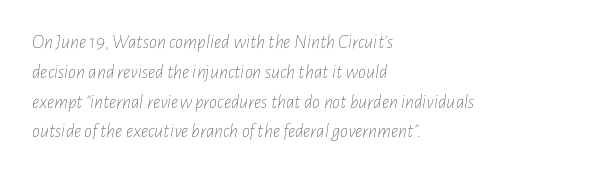
Q: Is the text bold? A: No.
Q: Is the text italic (slanted)? A: Yes, it leans right by about 7 degrees.
Q: Is the text underlined? A: No.
Q: How is the paragraph aligned? A: Left-aligned.
Q: Is the spacing between letters normal or unusually wide? A: Normal.
Q: Is the spacing between lines tight, normal or loose? A: Normal.
